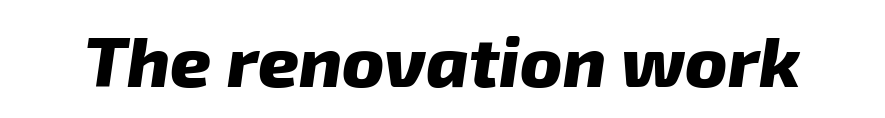
The image shows 71 px heavy type, italic (leaning right); set normal letter spacing, not underlined; low stroke contrast and a medium x-height.
